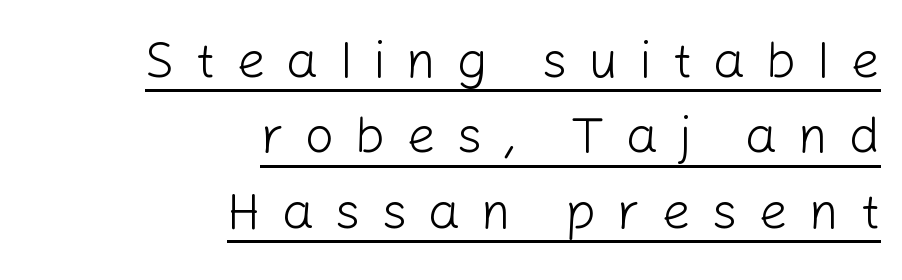
The image shows 51 px light sans-serif type, upright; set right-aligned, normal line spacing (1.48x), unusually wide letter spacing (+0.41 em), underlined; low stroke contrast and a medium x-height.
